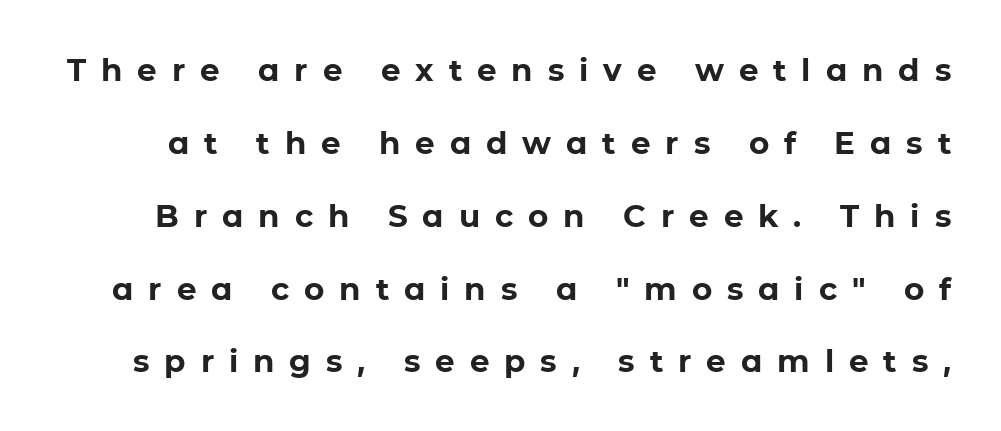
{"serif": "no", "italic": "no", "bold": "yes", "weight": "bold", "width": "normal", "stroke_contrast": "low", "x_height": "medium", "monospaced": "no", "underline": "no", "line_spacing": "loose", "line_spacing_ratio": 2.35, "letter_spacing": "wide", "letter_spacing_em": 0.48, "glyph_px": 31}
